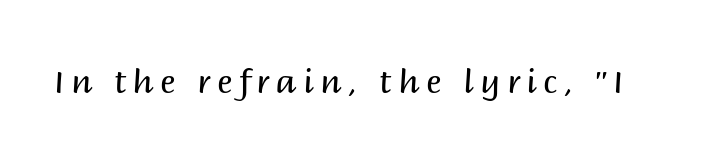
{"serif": "no", "bold": "no", "weight": "regular", "width": "normal", "stroke_contrast": "medium", "x_height": "large", "monospaced": "no", "underline": "no", "letter_spacing": "wide", "letter_spacing_em": 0.21, "glyph_px": 32}
